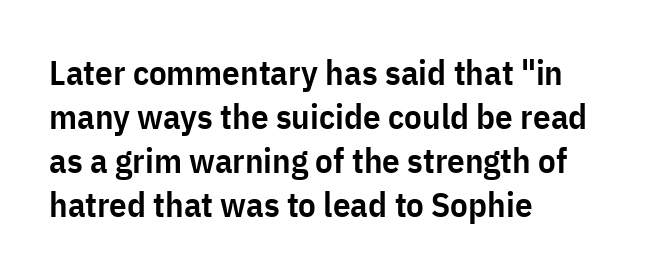
Is this a fixed-width face? No — the glyphs have proportional, varying widths. Nothing sits at the stroke ends, so this counts as sans-serif. Horizontally, the lines are justified to the leading edge only. Caption: semibold face, moderately heavy strokes. Notice how the stems are strictly vertical — no italics here.
